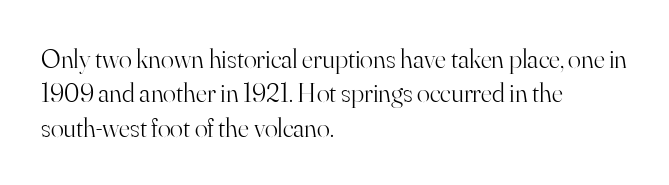
{"italic": "no", "bold": "no", "underline": "no", "align": "left", "line_spacing": "normal", "line_spacing_ratio": 1.27, "letter_spacing": "normal", "letter_spacing_em": 0.0, "glyph_px": 27}
